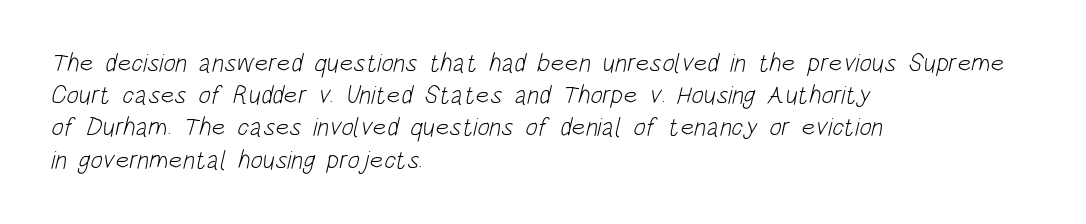
{"bold": "no", "underline": "no", "align": "left", "line_spacing_ratio": 1.24, "letter_spacing": "normal", "letter_spacing_em": 0.0, "glyph_px": 26}
